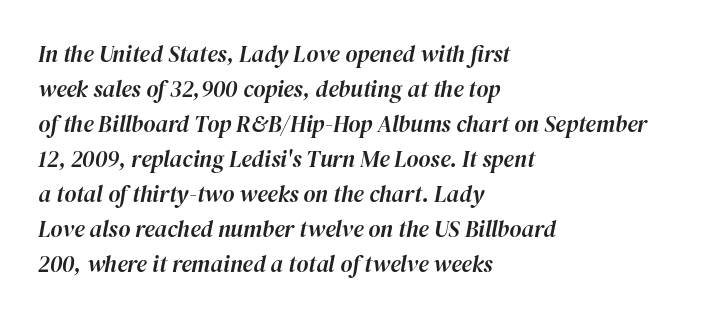
Students, observe: this is what conventionally led text looks like. Caption: standard tracking, unaltered. Emphasis-style slanted type is in use. Only glyphs here, with clear space below each row.
